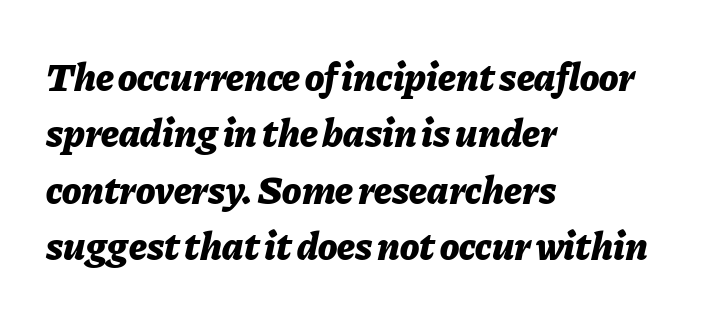
The image shows 40 px bold type, italic (leaning right); set left-aligned, normal line spacing (1.41x), normal letter spacing, not underlined; low stroke contrast and a medium x-height.
